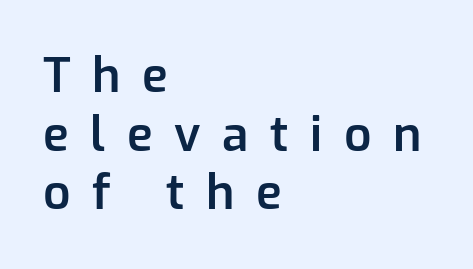
The image shows 48 px semibold sans-serif type, upright; set left-aligned, line spacing 1.22x, unusually wide letter spacing (+0.45 em), not underlined; low stroke contrast and a medium x-height.
